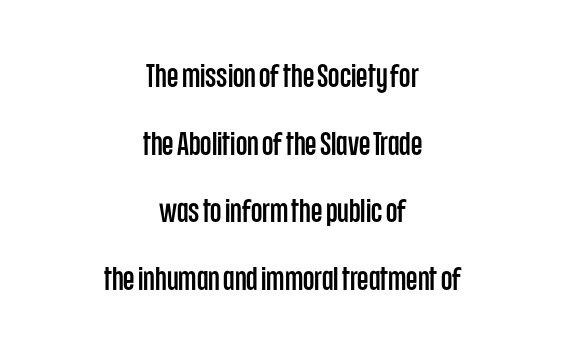
Does the lettering tilt? It doesn't — this is upright. The space directly below the letters is spotless. The face used here is proportionally spaced, like ordinary book or web type. Is there much room between lines? Yes — plenty of vertical air separates them. The rag falls on both sides of this text block equally. Words appear dense and cohesive because spacing is normal.
